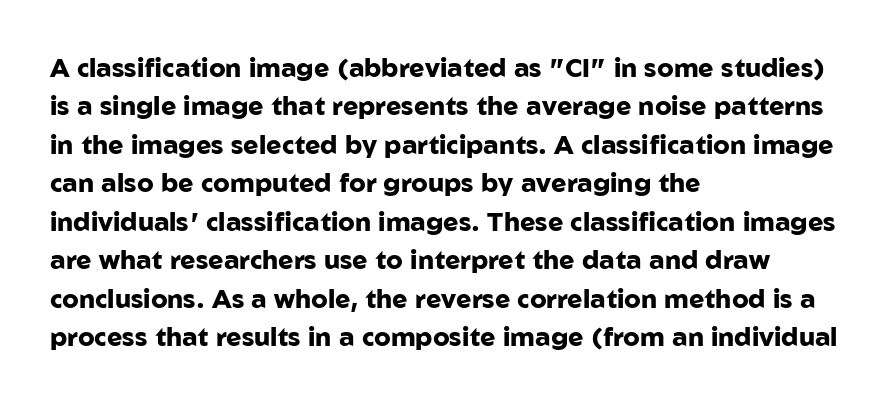
The image shows 26 px bold type, upright; set left-aligned, normal line spacing (1.48x), normal letter spacing, not underlined.
